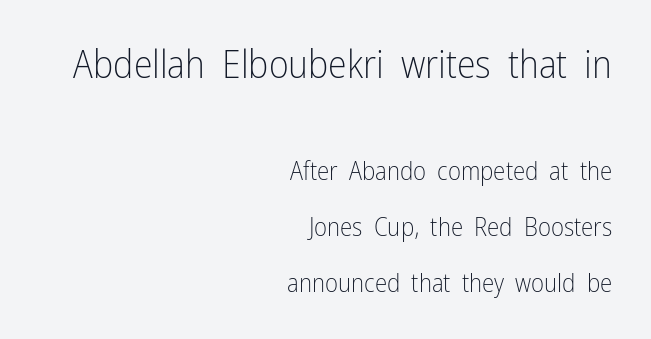
Caption: standard tracking, unaltered. Widely set lines give the paragraph a tall, airy silhouette. The letters in the upper block stand taller than those in the block below. The strip under each line holds only bare page. Is the type heavy? It reads as light-to-regular instead. Typographically, this falls in the sans-serif category.
